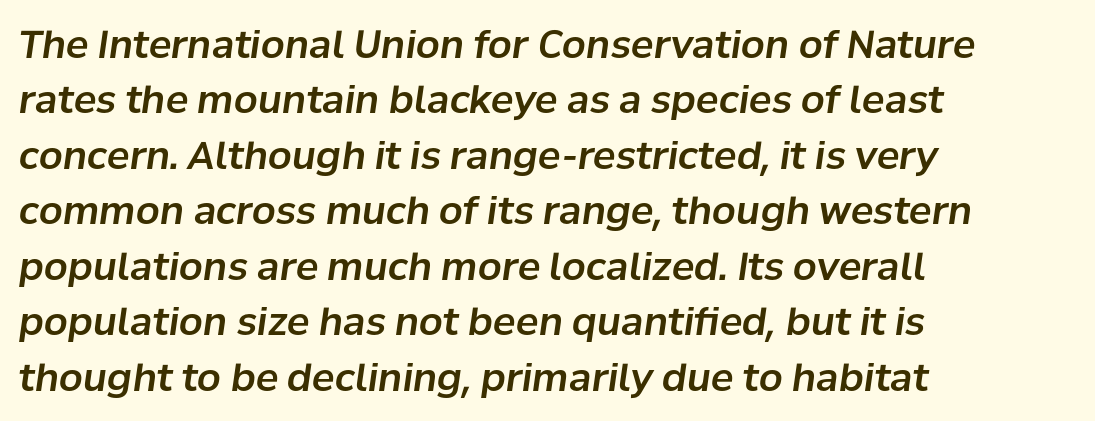
Q: Is the text italic (slanted)? A: Yes, it leans right by about 8 degrees.
Q: Is the text underlined? A: No.
Q: How is the paragraph aligned? A: Left-aligned.
Q: Is the spacing between letters normal or unusually wide? A: Normal.
Q: Is the spacing between lines tight, normal or loose? A: Normal.
Q: Width (condensed, normal, or wide)? A: Normal.
Q: Stroke contrast? A: Low.
Q: x-height? A: Medium.
Q: Monospaced? A: No.
